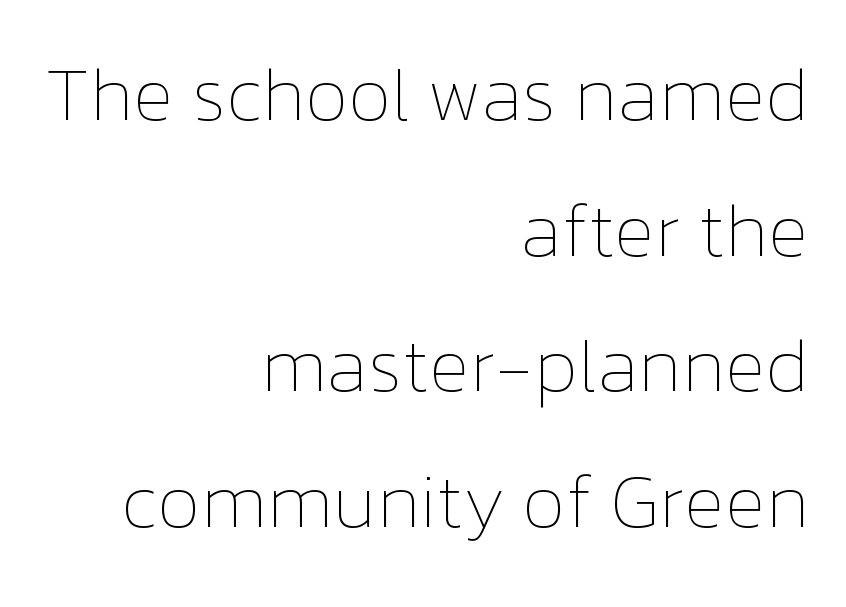
Q: Is the text bold? A: No.
Q: Is the text italic (slanted)? A: No, it is upright.
Q: Is the text underlined? A: No.
Q: How is the paragraph aligned? A: Right-aligned.
Q: Is the spacing between letters normal or unusually wide? A: Normal.
Q: Width (condensed, normal, or wide)? A: Normal.
Q: Stroke contrast? A: Low.
Q: x-height? A: Medium.
Q: Monospaced? A: No.
